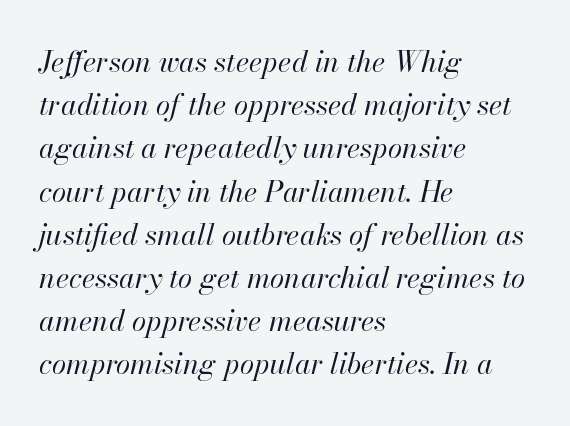
{"italic": "yes", "lean": "right", "slant_degrees": 13, "bold": "no", "weight": "regular", "width": "normal", "stroke_contrast": "high", "x_height": "small", "monospaced": "no", "underline": "no", "align": "left", "line_spacing": "normal", "line_spacing_ratio": 1.49, "letter_spacing": "normal", "letter_spacing_em": 0.0, "glyph_px": 29}
